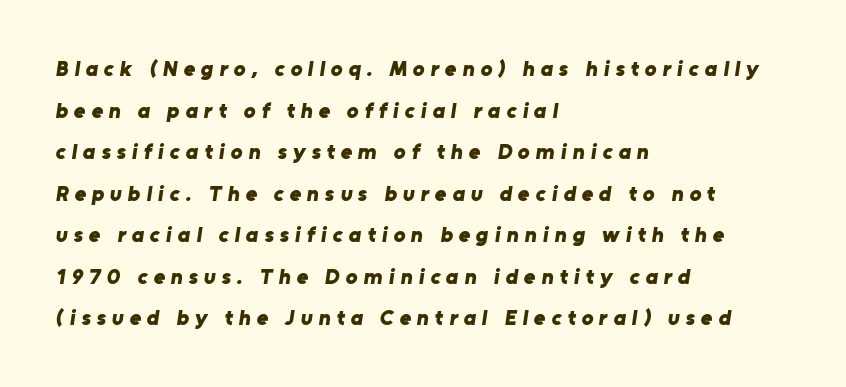
{"bold": "yes", "underline": "no", "align": "left", "line_spacing_ratio": 1.89, "letter_spacing": "wide", "letter_spacing_em": 0.27, "glyph_px": 22}
